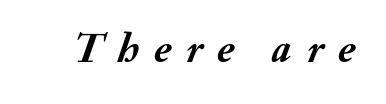
{"italic": "yes", "lean": "right", "slant_degrees": 20, "bold": "yes", "weight": "semibold", "width": "normal", "stroke_contrast": "medium", "x_height": "small", "monospaced": "no", "underline": "no", "letter_spacing": "wide", "letter_spacing_em": 0.37, "glyph_px": 41}
